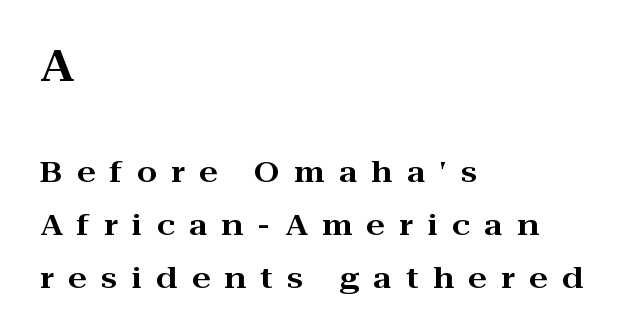
Q: Is the text italic (slanted)? A: No, it is upright.
Q: Is the typeface a serif or a sans-serif typeface? A: Serif.
Q: Is the text underlined? A: No.
Q: How is the paragraph aligned? A: Left-aligned.
Q: Is the spacing between letters normal or unusually wide? A: Unusually wide.
Q: Which block of text is set in a larger size, the first (top) or the second (bottom)? A: The first (top) one.
Q: Width (condensed, normal, or wide)? A: Wide.
Q: Stroke contrast? A: High.
Q: x-height? A: Medium.
Q: Monospaced? A: No.
